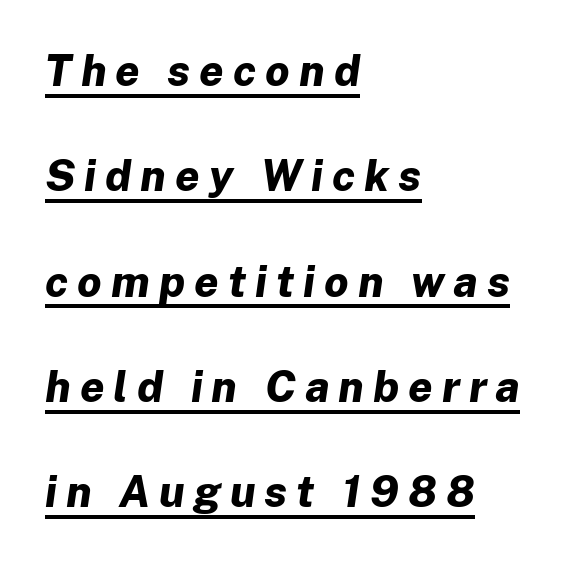
Q: Is the text bold? A: Yes.
Q: Is the text italic (slanted)? A: Yes, it leans right by about 8 degrees.
Q: Is the text underlined? A: Yes.
Q: How is the paragraph aligned? A: Left-aligned.
Q: Is the spacing between letters normal or unusually wide? A: Unusually wide.
Q: Is the spacing between lines tight, normal or loose? A: Loose.
Q: Width (condensed, normal, or wide)? A: Normal.
Q: Stroke contrast? A: Low.
Q: x-height? A: Medium.
Q: Monospaced? A: No.
